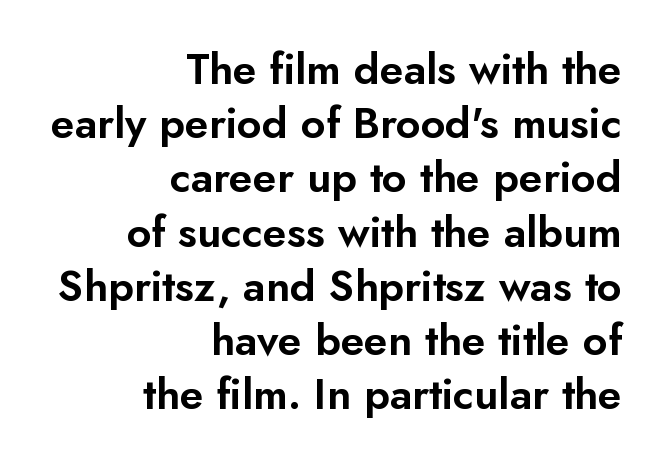
The compositor pushed each line to the right boundary. Is the letter spacing exaggerated? No — it looks like the ordinary default. You could not count columns in this text — the font is proportionally spaced. Descenders hang freely into open space. This is roman type, the default non-slanted kind. Font category for this specimen: sans-serif.
